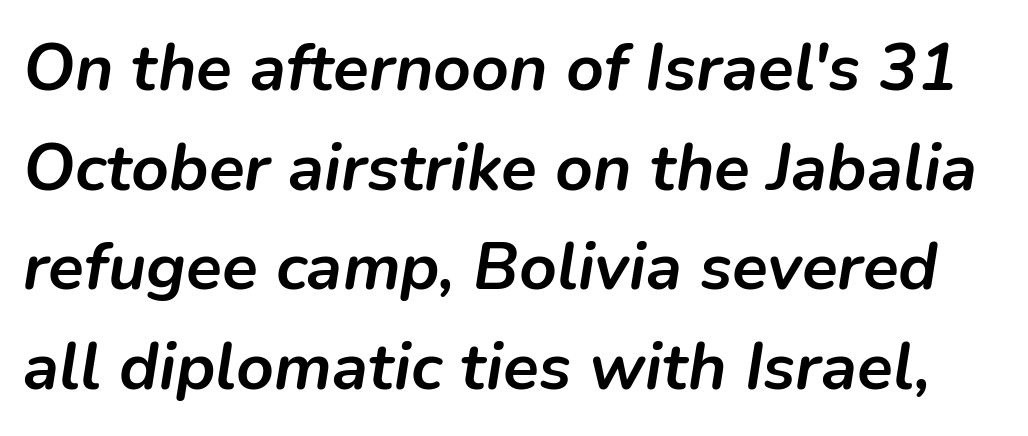
The image shows 66 px semibold type, italic (leaning right); set normal line spacing (1.51x), normal letter spacing, not underlined; low stroke contrast and a medium x-height.
